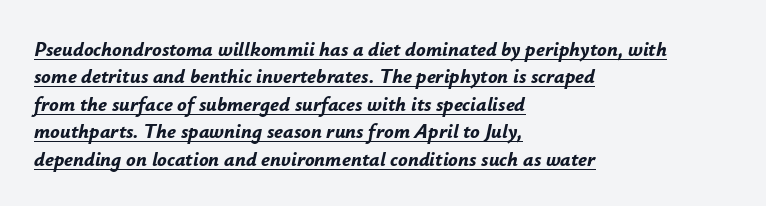
Q: Is the text bold? A: Yes.
Q: Is the text italic (slanted)? A: Yes, it leans right by about 12 degrees.
Q: Is the text underlined? A: Yes.
Q: How is the paragraph aligned? A: Left-aligned.
Q: Is the spacing between letters normal or unusually wide? A: Normal.
Q: Is the spacing between lines tight, normal or loose? A: Normal.
